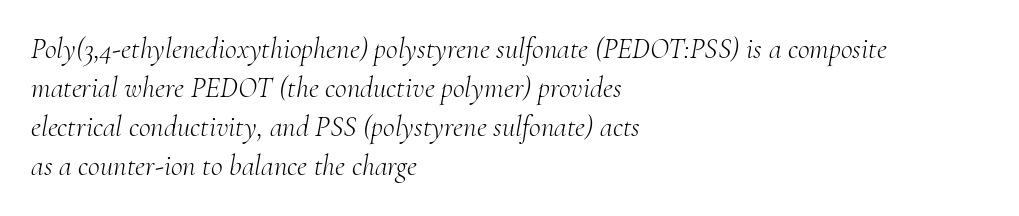
Q: Is the text bold? A: No.
Q: Is the text italic (slanted)? A: Yes, it leans right by about 10 degrees.
Q: Is the typeface a serif or a sans-serif typeface? A: Serif.
Q: Is the text underlined? A: No.
Q: How is the paragraph aligned? A: Left-aligned.
Q: Is the spacing between letters normal or unusually wide? A: Normal.
Q: Is the spacing between lines tight, normal or loose? A: Normal.
Q: Width (condensed, normal, or wide)? A: Normal.
Q: Stroke contrast? A: Medium.
Q: x-height? A: Small.
Q: Monospaced? A: No.
